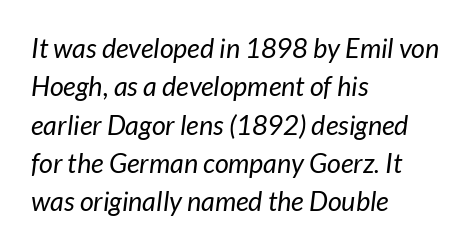
Q: Is the text bold? A: No.
Q: Is the text italic (slanted)? A: Yes, it leans right by about 7 degrees.
Q: Is the text underlined? A: No.
Q: How is the paragraph aligned? A: Left-aligned.
Q: Is the spacing between letters normal or unusually wide? A: Normal.
Q: Is the spacing between lines tight, normal or loose? A: Normal.
